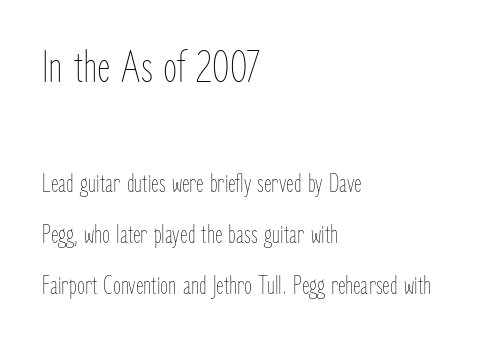
Here the designer chose a conventional face with non-uniform glyph widths. Nothing heavy about these letters — not bold at all. A typesetter would call this leading open, well beyond the default. Top chunk: large. Bottom chunk: small. Nobody drew a line under any word here.
